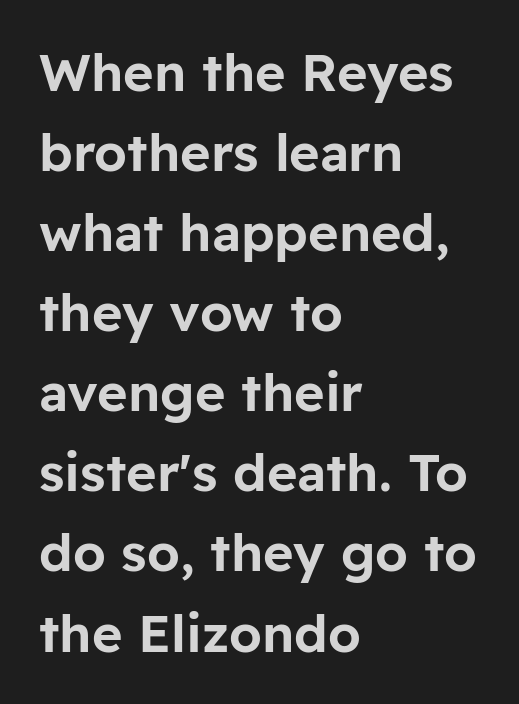
Q: Is the text italic (slanted)? A: No, it is upright.
Q: Is the typeface a serif or a sans-serif typeface? A: Sans-serif.
Q: Is the text underlined? A: No.
Q: How is the paragraph aligned? A: Left-aligned.
Q: Is the spacing between letters normal or unusually wide? A: Normal.
Q: Is the spacing between lines tight, normal or loose? A: Normal.
Q: Width (condensed, normal, or wide)? A: Normal.
Q: Stroke contrast? A: Low.
Q: x-height? A: Medium.
Q: Monospaced? A: No.
